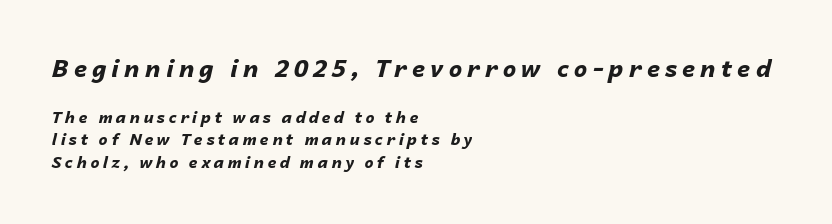
Q: Is the text bold? A: Yes.
Q: Is the text italic (slanted)? A: Yes, it leans right by about 14 degrees.
Q: Is the text underlined? A: No.
Q: How is the paragraph aligned? A: Left-aligned.
Q: Is the spacing between letters normal or unusually wide? A: Unusually wide.
Q: Is the spacing between lines tight, normal or loose? A: Normal.
Q: Which block of text is set in a larger size, the first (top) or the second (bottom)? A: The first (top) one.
